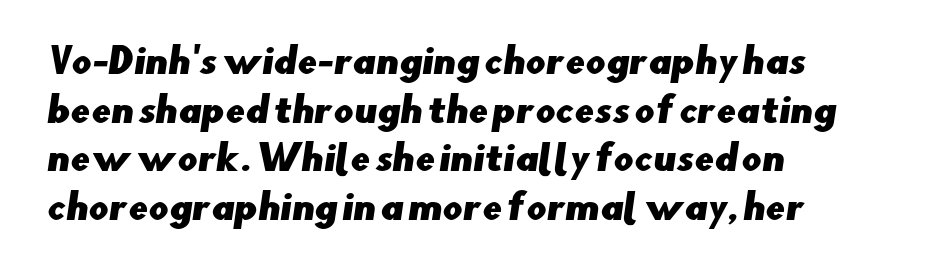
The image shows 35 px sans-serif type; set left-aligned, normal line spacing (1.39x), normal letter spacing, not underlined; low stroke contrast and a small x-height.
